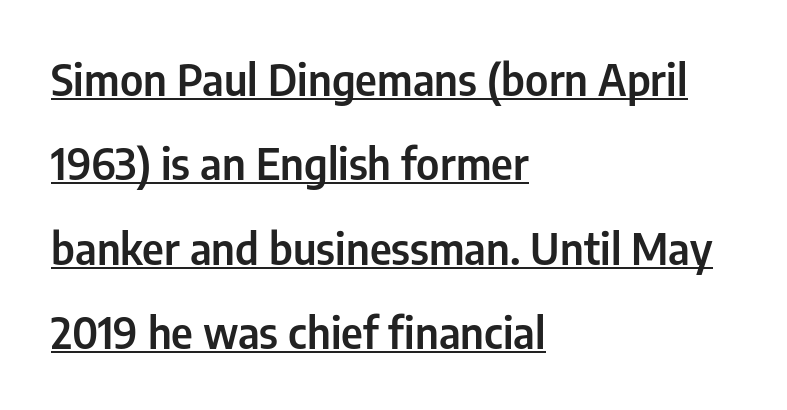
A roman cut, with each character standing at attention. The glyphs are accompanied by a horizontal stroke just below them. A typesetter would call this leading open, well beyond the default. Nothing sits at the stroke ends, so this counts as sans-serif.
